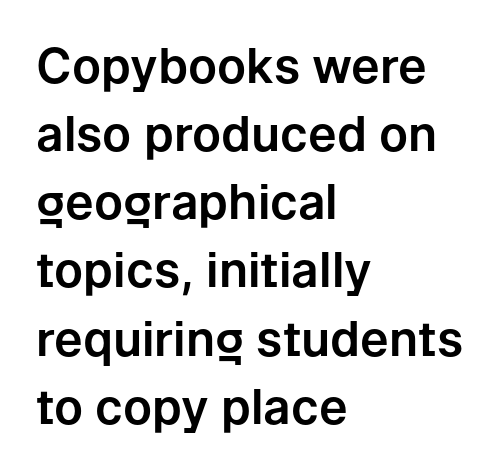
Examine the stroke ends and you'll find no serifs. Vertical spacing — default. A typesetter would call this proportional, since set widths differ per character. There is no visible air inserted between adjacent glyphs. Just letters on the line, the space beneath them empty. In terms of posture, this sample is upright.
